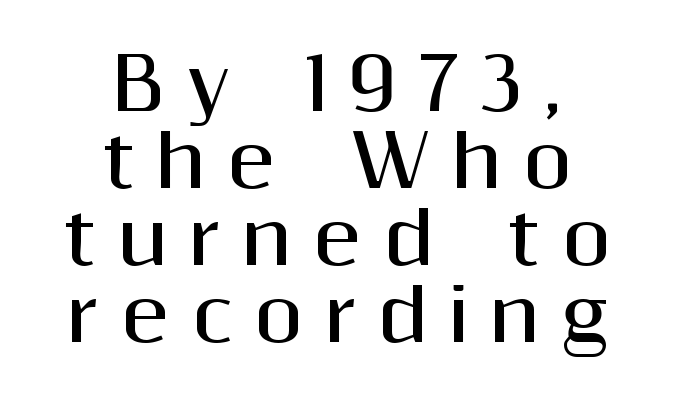
Q: Is the text bold? A: Yes.
Q: Is the text italic (slanted)? A: No, it is upright.
Q: Is the typeface a serif or a sans-serif typeface? A: Sans-serif.
Q: Is the text underlined? A: No.
Q: How is the paragraph aligned? A: Centered.
Q: Is the spacing between letters normal or unusually wide? A: Unusually wide.
Q: Is the spacing between lines tight, normal or loose? A: Tight.
Q: Width (condensed, normal, or wide)? A: Normal.
Q: Stroke contrast? A: Medium.
Q: x-height? A: Medium.
Q: Monospaced? A: No.
